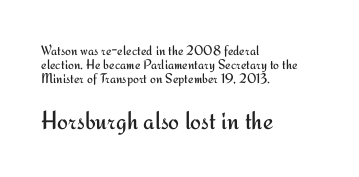
The image shows 26 px text type, upright; set left-aligned, tight line spacing (1.0x), normal letter spacing, not underlined; the second (bottom) block is 1.86x larger.
